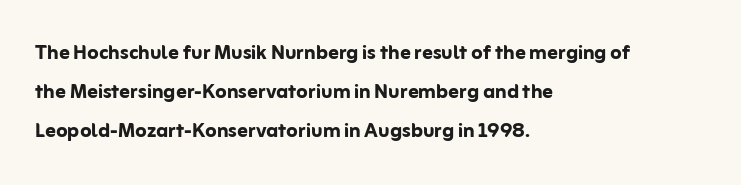
Successive baselines arrive at the customary interval. Nope, not italic — everything's standing straight. Stroke thickness is high; the sample reads as a true bold. Line starts are locked; line ends wander. Clear beneath every line of the passage. The line texture is even and compact thanks to regular tracking.
